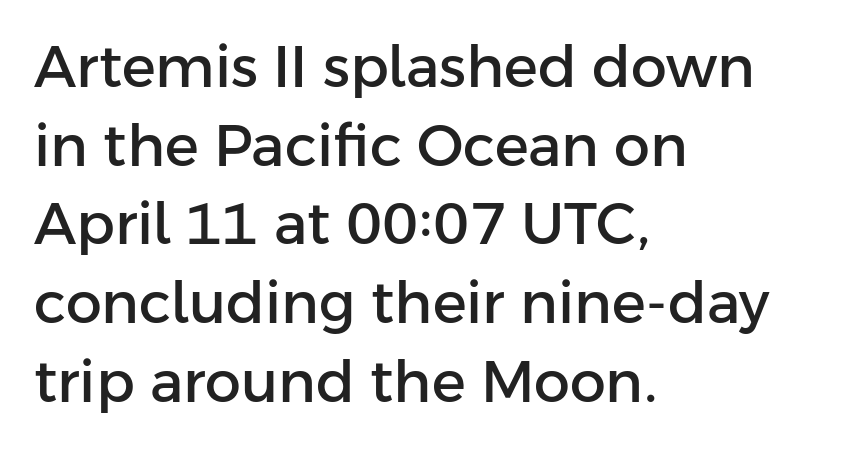
Only glyphs here, with clear space below each row. The line texture is even and compact thanks to regular tracking. A typesetter would call this proportional, since set widths differ per character. The type sits square on the baseline with zero lean.
